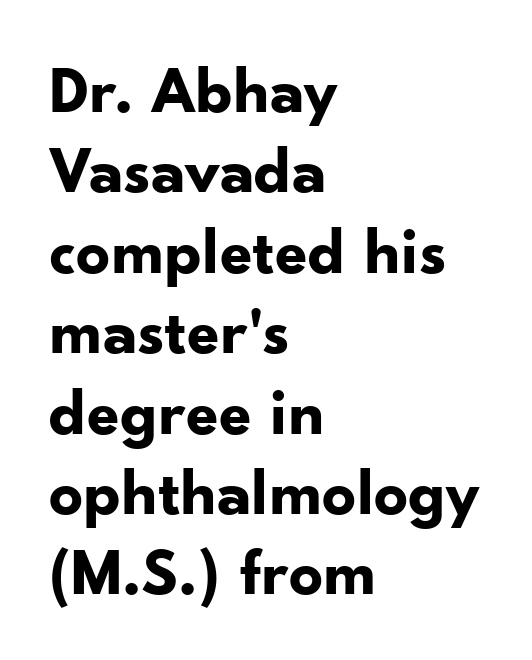
The image shows 67 px bold sans-serif type, upright; set left-aligned, line spacing 1.2x, normal letter spacing, not underlined; low stroke contrast and a small x-height.
